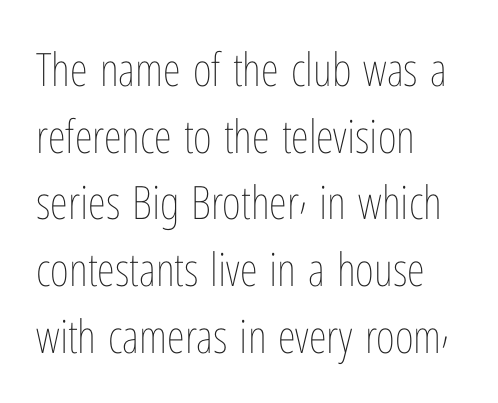
Q: Is the text bold? A: No.
Q: Is the text italic (slanted)? A: No, it is upright.
Q: Is the text underlined? A: No.
Q: How is the paragraph aligned? A: Left-aligned.
Q: Is the spacing between letters normal or unusually wide? A: Normal.
Q: Is the spacing between lines tight, normal or loose? A: Normal.
Q: Width (condensed, normal, or wide)? A: Condensed.
Q: Stroke contrast? A: Low.
Q: x-height? A: Medium.
Q: Monospaced? A: No.
